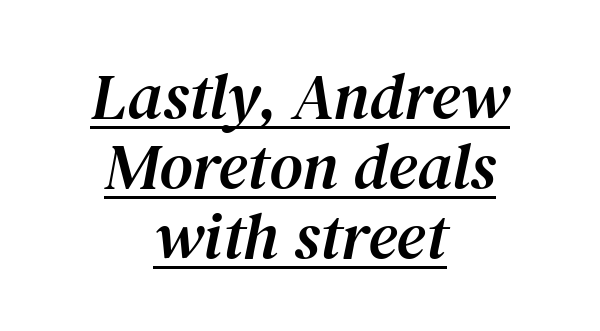
Reading down the block, each line starts at a different indent, mirrored at its end. What decoration does the sample have? An underline. Inter-character spacing is left at the font's built-in metrics. Think of a printed novel: that variable character pitch is what you see here. Italic: yes, the glyphs are oblique.
